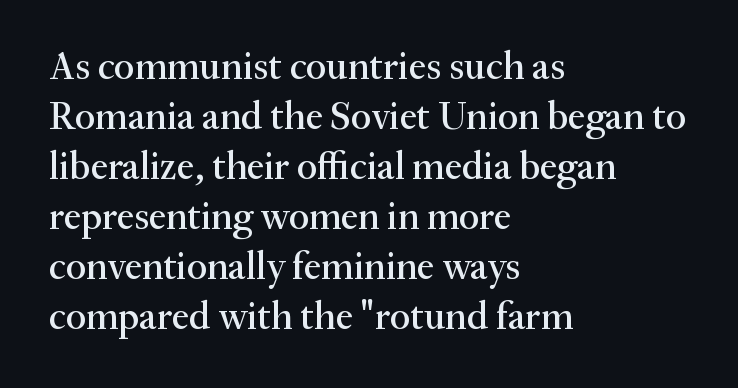
The rendering anchors every line to the left-hand side. No extra tracking has been applied to these lines. Does the lettering tilt? It doesn't — this is upright. This rendering features lettering with no underline.
